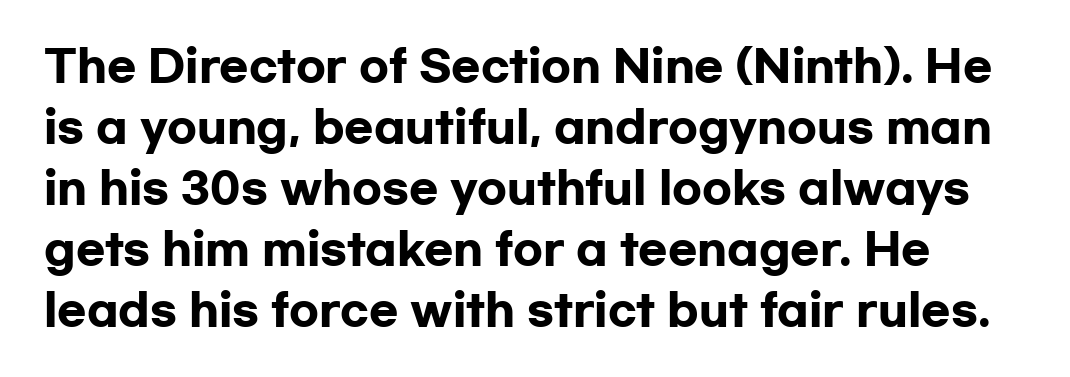
Q: Is the text bold? A: Yes.
Q: Is the text italic (slanted)? A: No, it is upright.
Q: Is the typeface a serif or a sans-serif typeface? A: Sans-serif.
Q: Is the text underlined? A: No.
Q: Is the spacing between letters normal or unusually wide? A: Normal.
Q: Is the spacing between lines tight, normal or loose? A: Normal.
Q: Width (condensed, normal, or wide)? A: Wide.
Q: Stroke contrast? A: Low.
Q: x-height? A: Medium.
Q: Monospaced? A: No.
